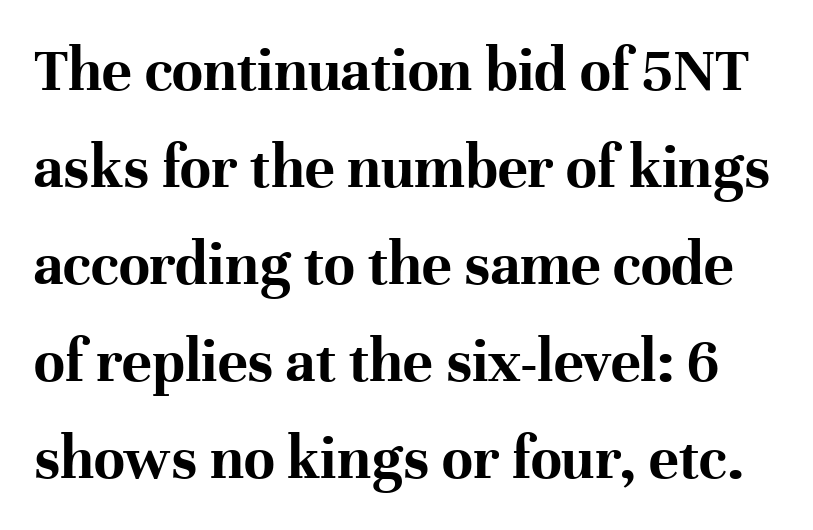
The image shows 63 px bold serif type, upright; set normal line spacing (1.54x), normal letter spacing, not underlined; high stroke contrast and a medium x-height.
